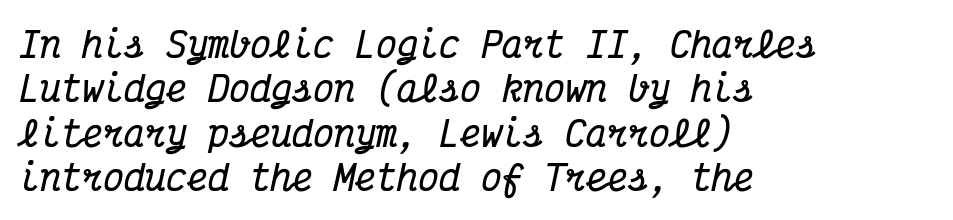
Q: Is the text bold? A: Yes.
Q: Is the text italic (slanted)? A: Yes, it leans right by about 12 degrees.
Q: Is the typeface a serif or a sans-serif typeface? A: Serif.
Q: Is the text underlined? A: No.
Q: How is the paragraph aligned? A: Left-aligned.
Q: Is the spacing between letters normal or unusually wide? A: Normal.
Q: Is the spacing between lines tight, normal or loose? A: Normal.
Q: Width (condensed, normal, or wide)? A: Condensed.
Q: Stroke contrast? A: Medium.
Q: x-height? A: Medium.
Q: Monospaced? A: Yes.
